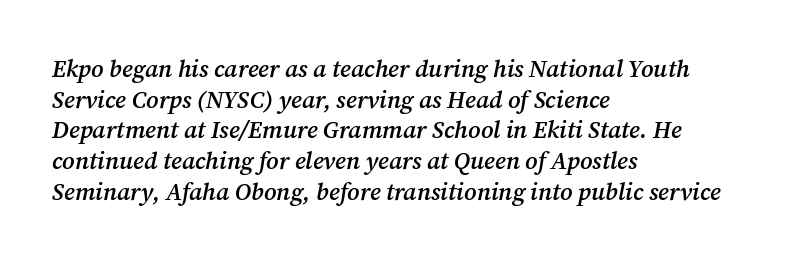
The image shows 24 px text type, italic (leaning right); set left-aligned, normal line spacing (1.28x), normal letter spacing, not underlined.
